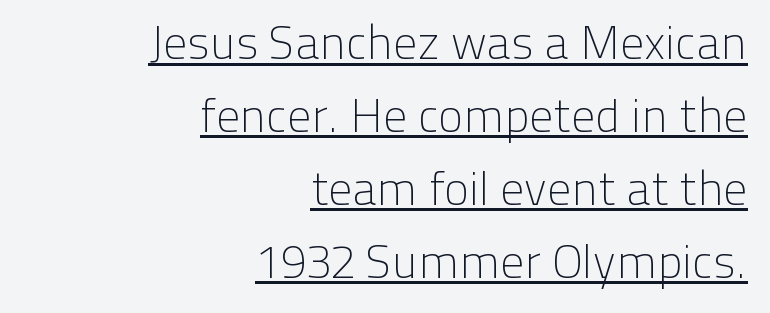
{"serif": "no", "italic": "no", "bold": "no", "weight": "light", "width": "normal", "stroke_contrast": "low", "x_height": "medium", "monospaced": "no", "underline": "yes", "align": "right", "line_spacing": "normal", "line_spacing_ratio": 1.55, "letter_spacing": "normal", "letter_spacing_em": 0.0, "glyph_px": 47}
